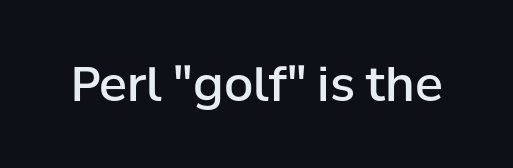
{"serif": "no", "italic": "no", "bold": "semi", "weight": "semibold", "width": "normal", "stroke_contrast": "low", "x_height": "medium", "monospaced": "no", "underline": "no", "letter_spacing": "normal", "letter_spacing_em": 0.0, "glyph_px": 47}
